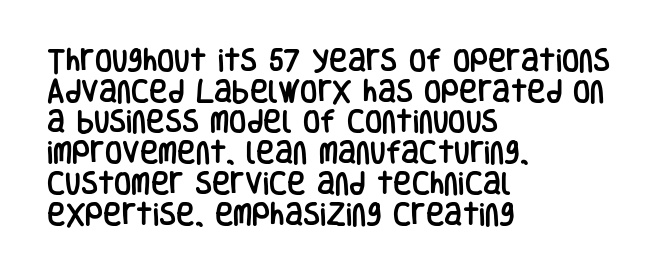
Which margin do the lines hug? The left one — the right edge is uneven. Bare-footed words on every line. Here the glyphs are tracked normally, forming tight word shapes. Does the lettering tilt? It doesn't — this is upright.
